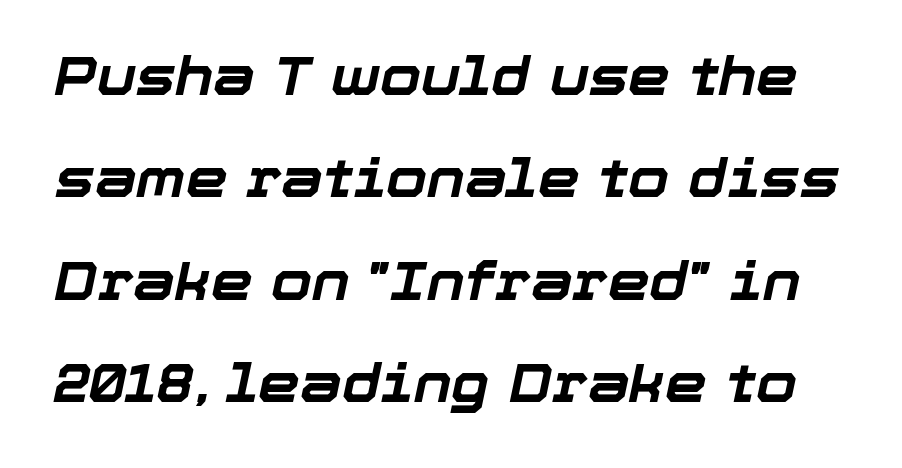
{"italic": "yes", "lean": "right", "slant_degrees": 12, "bold": "yes", "weight": "bold", "width": "normal", "stroke_contrast": "low", "x_height": "medium", "monospaced": "no", "underline": "no", "line_spacing": "loose", "line_spacing_ratio": 1.93, "letter_spacing": "normal", "letter_spacing_em": 0.0, "glyph_px": 53}
